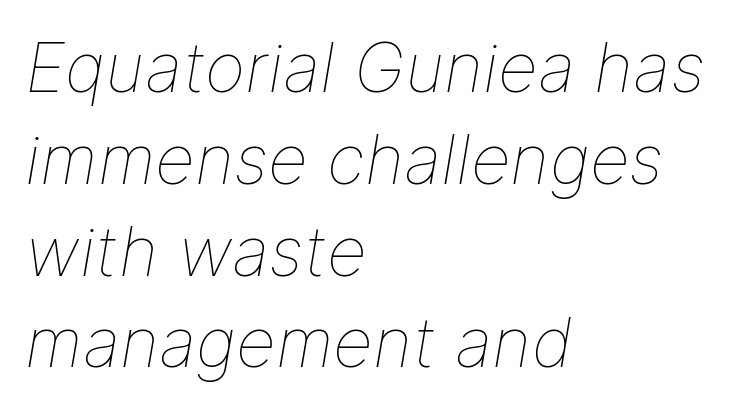
{"italic": "yes", "lean": "right", "slant_degrees": 9, "bold": "no", "weight": "thin", "width": "normal", "stroke_contrast": "low", "x_height": "medium", "monospaced": "no", "underline": "no", "align": "left", "line_spacing": "normal", "line_spacing_ratio": 1.33, "letter_spacing": "normal", "letter_spacing_em": 0.0, "glyph_px": 69}
